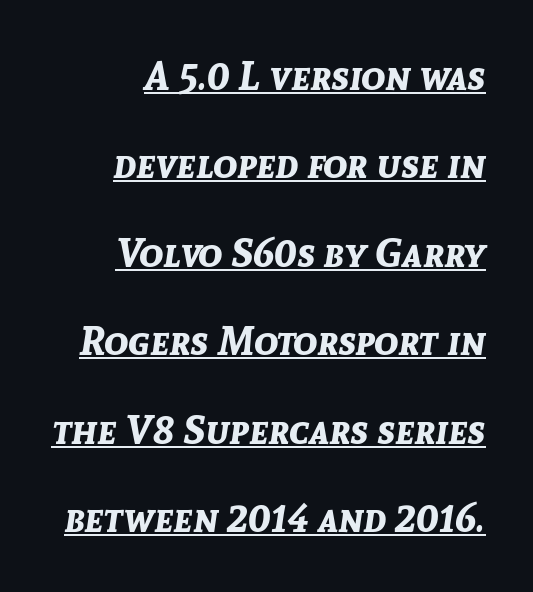
{"italic": "yes", "lean": "right", "slant_degrees": 8, "bold": "yes", "weight": "bold", "width": "normal", "stroke_contrast": "low", "x_height": "medium", "monospaced": "no", "underline": "yes", "align": "right", "line_spacing": "loose", "line_spacing_ratio": 2.21, "letter_spacing": "normal", "letter_spacing_em": 0.0, "glyph_px": 40}
